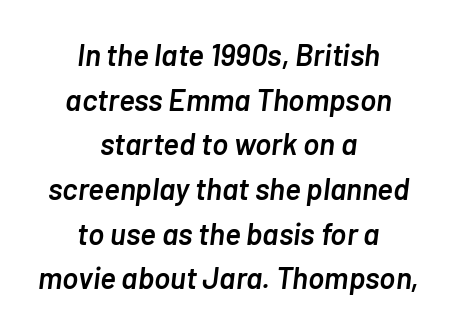
Q: Is the text bold? A: Semi-bold.
Q: Is the text italic (slanted)? A: Yes, it leans right by about 7 degrees.
Q: Is the text underlined? A: No.
Q: How is the paragraph aligned? A: Centered.
Q: Is the spacing between letters normal or unusually wide? A: Normal.
Q: Is the spacing between lines tight, normal or loose? A: Normal.
Q: Width (condensed, normal, or wide)? A: Normal.
Q: Stroke contrast? A: Low.
Q: x-height? A: Medium.
Q: Monospaced? A: No.
